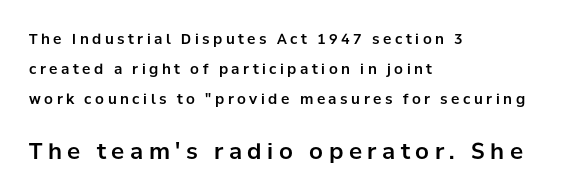
Q: Is the text italic (slanted)? A: No, it is upright.
Q: Is the text underlined? A: No.
Q: How is the paragraph aligned? A: Left-aligned.
Q: Is the spacing between letters normal or unusually wide? A: Unusually wide.
Q: Is the spacing between lines tight, normal or loose? A: Loose.
Q: Which block of text is set in a larger size, the first (top) or the second (bottom)? A: The second (bottom) one.
